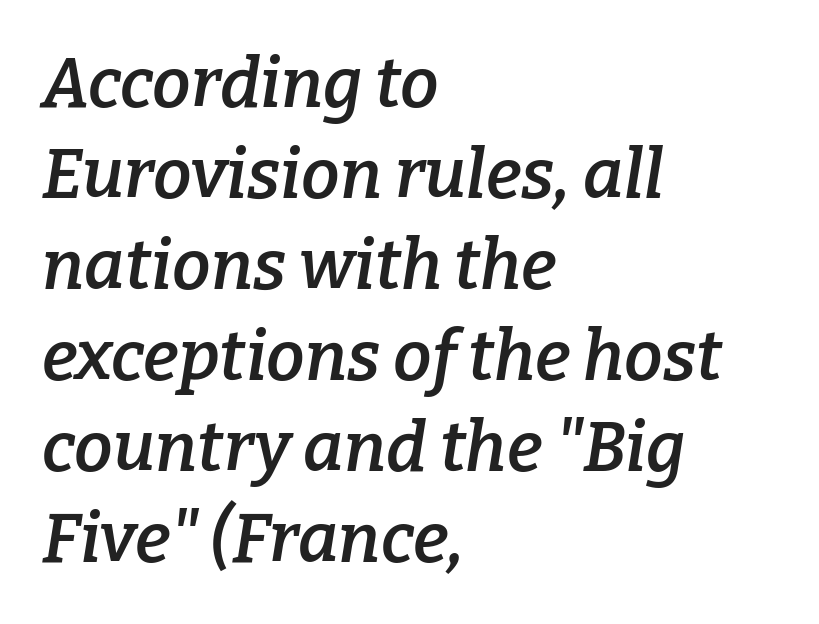
Does extra space separate the letters? No, they use regular spacing. As a designer I'd log this as weight 600, semibold. It's the slanting kind of type. Serifs: yes, visible at the terminals of the letterforms. The text block is weighted toward the left margin, trailing off unevenly rightward.
